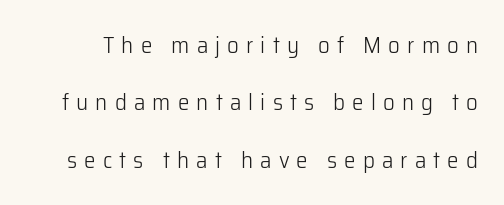
Q: Is the text bold? A: No.
Q: Is the text italic (slanted)? A: No, it is upright.
Q: Is the text underlined? A: No.
Q: Is the spacing between letters normal or unusually wide? A: Unusually wide.
Q: Is the spacing between lines tight, normal or loose? A: Loose.
